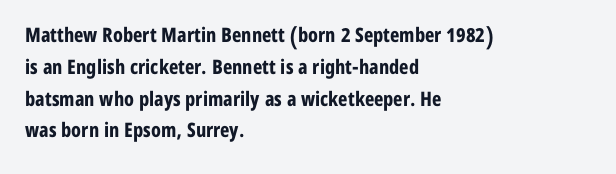
{"italic": "no", "bold": "yes", "underline": "no", "align": "left", "line_spacing": "normal", "line_spacing_ratio": 1.59, "letter_spacing": "normal", "letter_spacing_em": 0.0, "glyph_px": 20}
